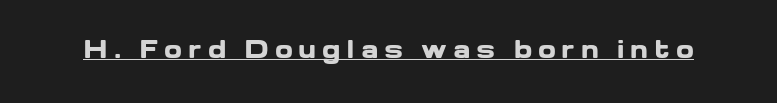
The image shows 23 px bold type, upright; set unusually wide letter spacing (+0.25 em), underlined.
